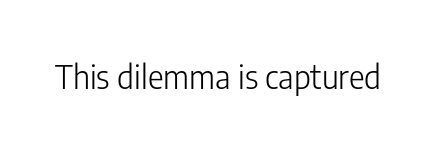
This is roman type, the default non-slanted kind. The zone under the glyphs is completely vacant. This sample has the flowing, uneven cadence of proportional lettering. The designer went with a sans here, leaving each stem footless. Each stroke keeps to a modest, everyday thickness or less.
